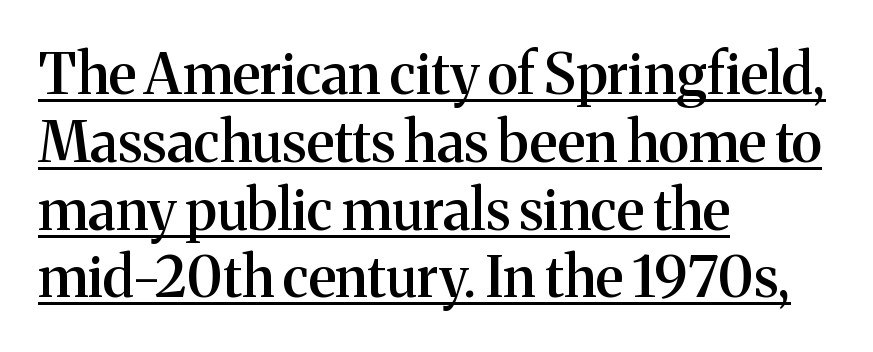
The image shows 56 px semibold serif type, upright; set left-aligned, line spacing 1.21x, normal letter spacing, underlined; medium stroke contrast and a medium x-height.
